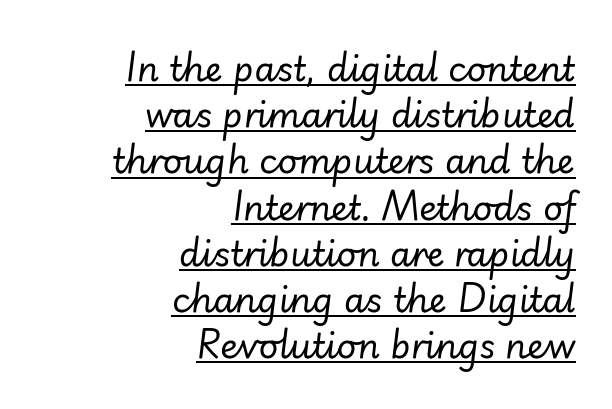
{"italic": "yes", "lean": "right", "slant_degrees": 7, "bold": "no", "weight": "regular", "width": "normal", "stroke_contrast": "low", "x_height": "small", "monospaced": "no", "underline": "yes", "align": "right", "line_spacing": "normal", "line_spacing_ratio": 1.36, "letter_spacing": "normal", "letter_spacing_em": 0.0, "glyph_px": 34}
